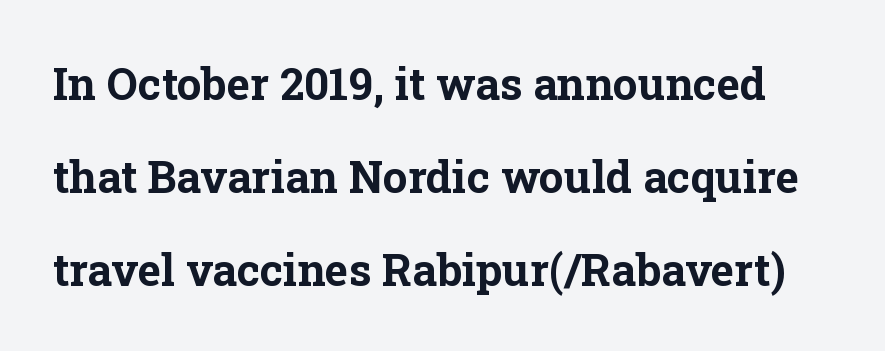
The letters carry serifs — small finishing strokes at the ends of their stems. Line spacing here is loose. This is roman type, the default non-slanted kind. Look at the tracking — it's just the regular setting, nothing added.
